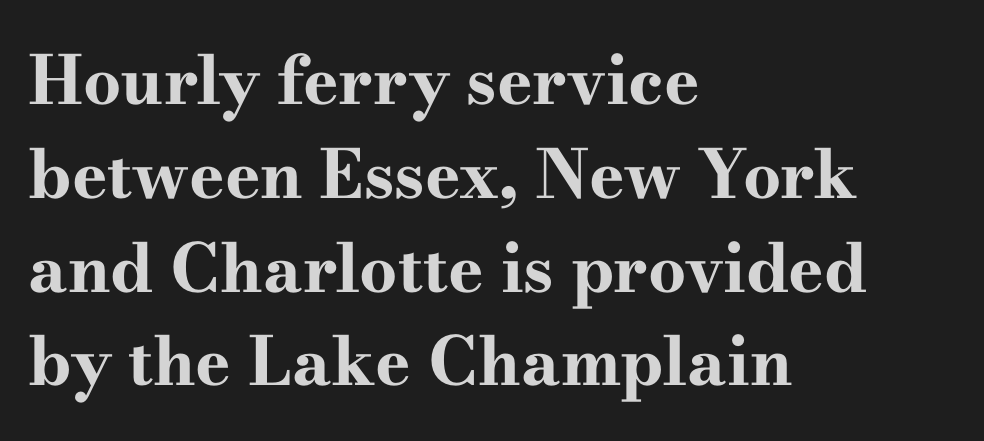
A bare baseline throughout the passage. Letter spacing: default. The type family on display is of the serif kind. This sample keeps an unexceptional amount of space between lines. Designer's note — italics off, roman on.
